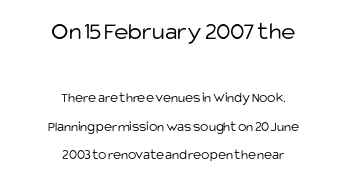
No word sits above an underline. These lines stack symmetrically, like a column narrowing and widening about its center. Nothing unusual about the tracking: characters are spaced as the font intends. Airy leading.
